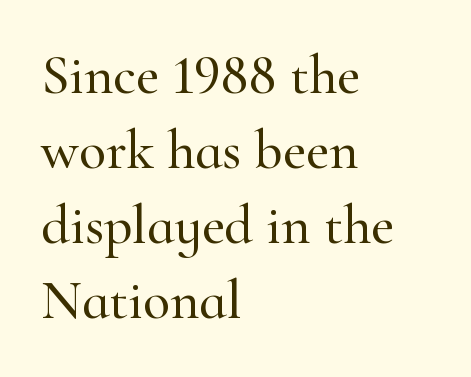
{"serif": "yes", "italic": "no", "width": "normal", "stroke_contrast": "high", "x_height": "small", "monospaced": "no", "underline": "no", "align": "left", "line_spacing": "normal", "line_spacing_ratio": 1.34, "letter_spacing": "normal", "letter_spacing_em": 0.0, "glyph_px": 56}
